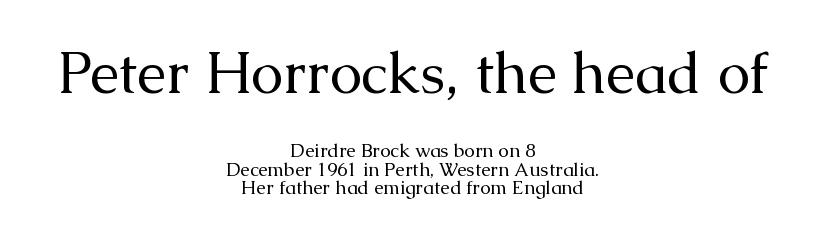
Here the glyphs are tracked normally, forming tight word shapes. Compared with typical paragraphs, the rows here are closer together. Weight: not bold — regular or lighter. Compared with a flush-left layout, this one balances lines on the center instead. Underlining? Definitely not there. The letters advance in unequal steps, a hallmark of proportional type.
